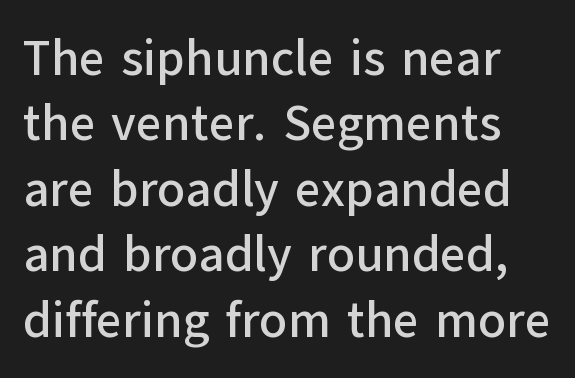
Spacing verdict: proportional, widths tailored to each character. Nope, no serifs anywhere on these letters. A clean baseline with only descenders dipping below it. When letters stand straight like this, we call the style roman or upright. Is there much room between lines? A standard amount, neither cramped nor airy. Characters follow at the spacing the type designer built in.
